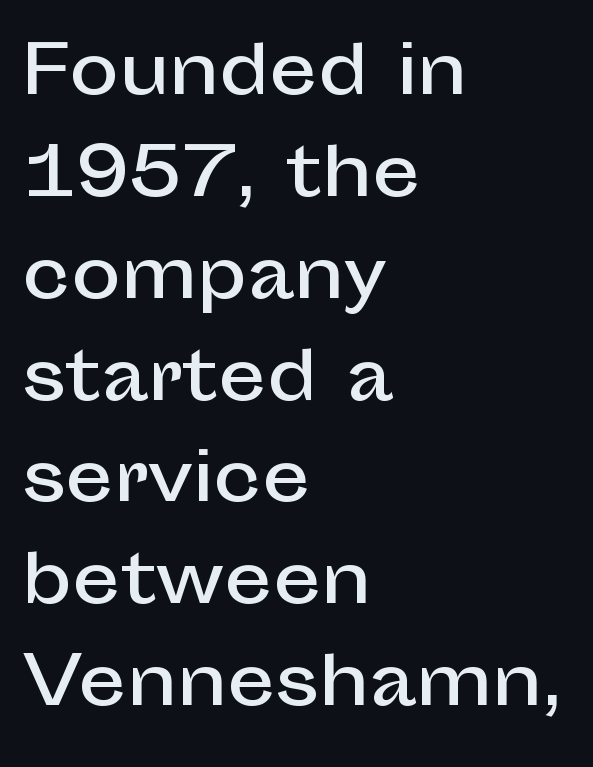
{"serif": "no", "italic": "no", "width": "normal", "stroke_contrast": "low", "x_height": "medium", "monospaced": "no", "underline": "no", "align": "left", "line_spacing": "normal", "line_spacing_ratio": 1.52, "letter_spacing": "normal", "letter_spacing_em": 0.0, "glyph_px": 67}
